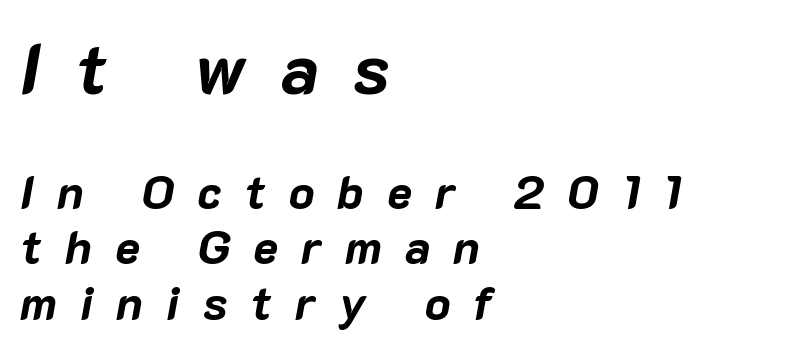
The image shows 70 px bold type, italic (leaning right); set left-aligned, line spacing 1.18x, unusually wide letter spacing (+0.49 em), not underlined; the first (top) block is 1.49x larger; low stroke contrast and a medium x-height.
